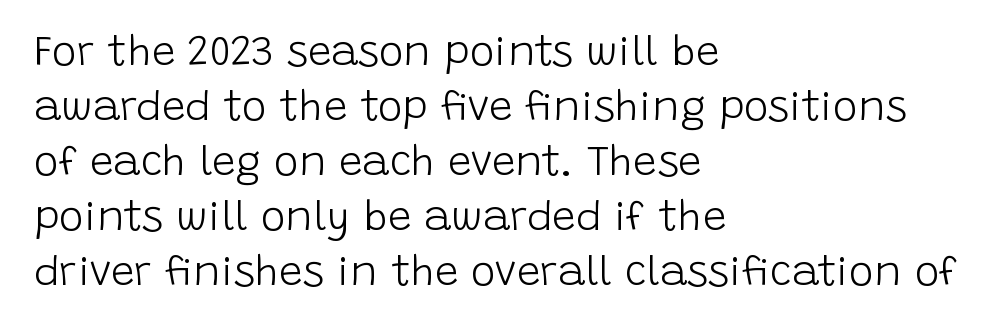
{"serif": "no", "italic": "no", "bold": "no", "weight": "light", "width": "normal", "stroke_contrast": "low", "x_height": "large", "monospaced": "no", "underline": "no", "align": "left", "line_spacing": "normal", "line_spacing_ratio": 1.31, "letter_spacing": "normal", "letter_spacing_em": 0.0, "glyph_px": 42}
